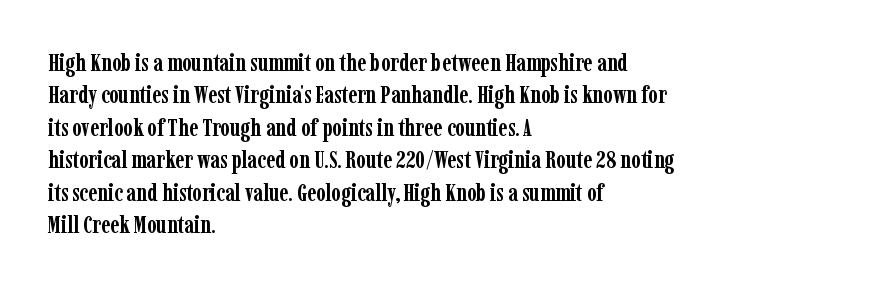
Q: Is the text bold? A: Yes.
Q: Is the text italic (slanted)? A: No, it is upright.
Q: Is the text underlined? A: No.
Q: How is the paragraph aligned? A: Left-aligned.
Q: Is the spacing between letters normal or unusually wide? A: Normal.
Q: Is the spacing between lines tight, normal or loose? A: Normal.
